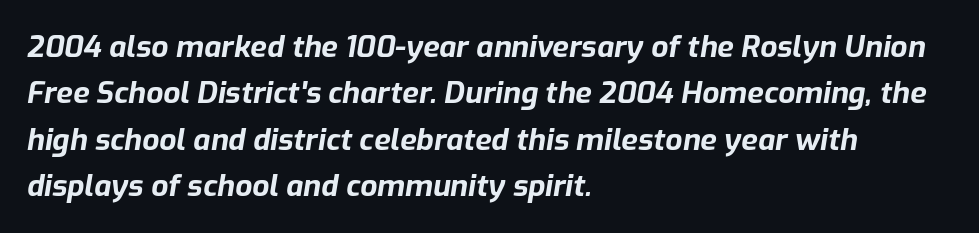
Q: Is the text bold? A: Yes.
Q: Is the text italic (slanted)? A: Yes, it leans right by about 9 degrees.
Q: Is the text underlined? A: No.
Q: How is the paragraph aligned? A: Left-aligned.
Q: Is the spacing between letters normal or unusually wide? A: Normal.
Q: Is the spacing between lines tight, normal or loose? A: Normal.
Q: Width (condensed, normal, or wide)? A: Normal.
Q: Stroke contrast? A: Low.
Q: x-height? A: Medium.
Q: Monospaced? A: No.
